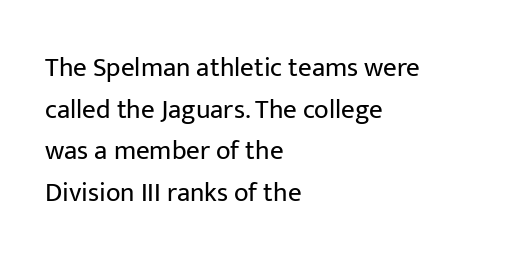
The image shows 27 px text type, upright; set left-aligned, normal line spacing (1.54x), normal letter spacing, not underlined.
